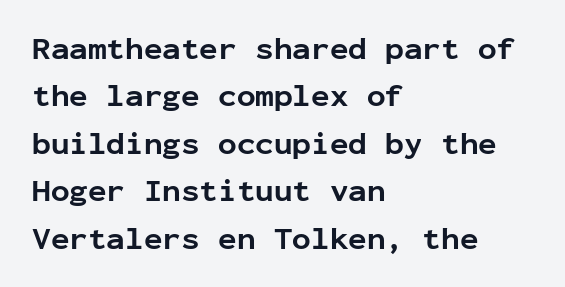
Underlining? Definitely not there. The letters march in equal steps, a hallmark of fixed-pitch type. Evenly set lines give the paragraph a standard silhouette. It's the straight-up-and-down kind of type. The typesetting leans heavy: a genuine bold.
